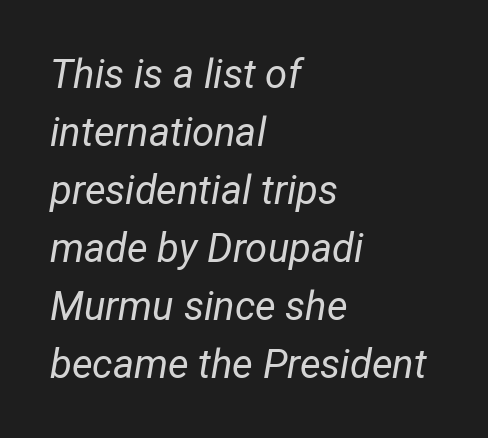
Q: Is the text bold? A: No.
Q: Is the text italic (slanted)? A: Yes, it leans right by about 12 degrees.
Q: Is the text underlined? A: No.
Q: How is the paragraph aligned? A: Left-aligned.
Q: Is the spacing between letters normal or unusually wide? A: Normal.
Q: Is the spacing between lines tight, normal or loose? A: Normal.
Q: Width (condensed, normal, or wide)? A: Condensed.
Q: Stroke contrast? A: Low.
Q: x-height? A: Medium.
Q: Monospaced? A: No.
